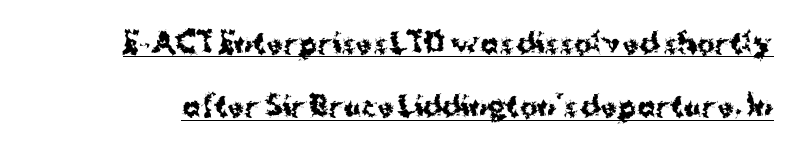
Heft: maximum for text — a bold. Posture: upright roman. There is no visible air inserted between adjacent glyphs. The designer dialed line spacing up above the default. Notice how a bar underscores the lettering throughout.
